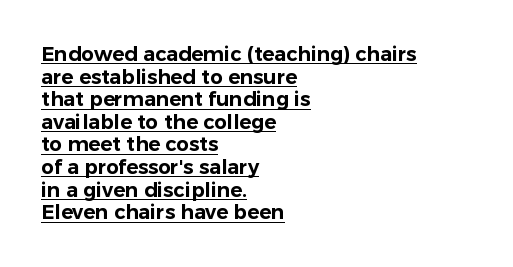
The image shows 20 px text type, upright; set left-aligned, tight line spacing (1.13x), normal letter spacing, underlined.
